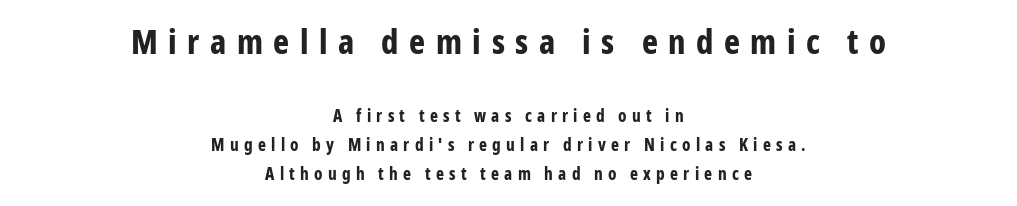
{"serif": "no", "italic": "no", "bold": "yes", "weight": "bold", "width": "condensed", "stroke_contrast": "low", "x_height": "medium", "monospaced": "no", "underline": "no", "align": "center", "line_spacing_ratio": 1.72, "letter_spacing": "wide", "letter_spacing_em": 0.31, "larger_block": "first", "size_ratio": 2.0, "glyph_px": 34}
